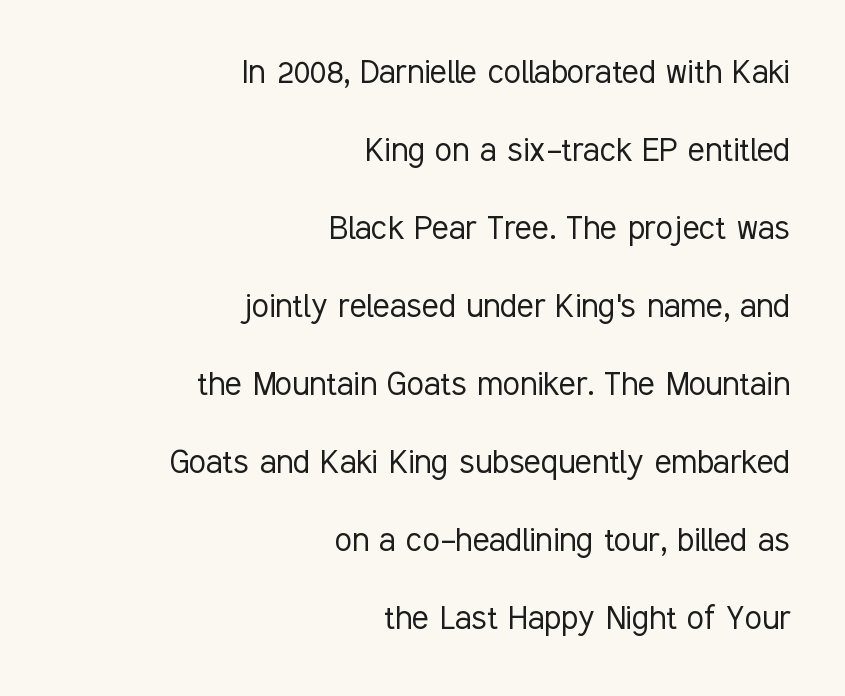
Q: Is the text bold? A: No.
Q: Is the text italic (slanted)? A: No, it is upright.
Q: Is the typeface a serif or a sans-serif typeface? A: Sans-serif.
Q: Is the text underlined? A: No.
Q: How is the paragraph aligned? A: Right-aligned.
Q: Is the spacing between letters normal or unusually wide? A: Normal.
Q: Is the spacing between lines tight, normal or loose? A: Loose.
Q: Width (condensed, normal, or wide)? A: Condensed.
Q: Stroke contrast? A: Low.
Q: x-height? A: Medium.
Q: Monospaced? A: No.
